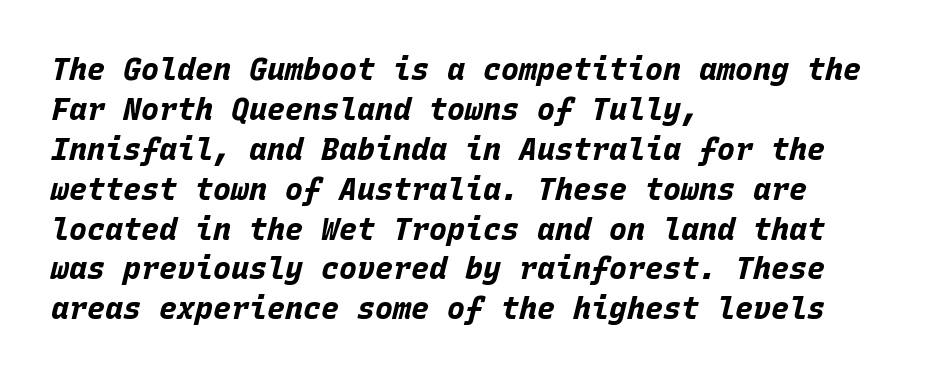
The image shows 30 px bold type, italic (leaning right), monospaced; set left-aligned, normal line spacing (1.33x), normal letter spacing, not underlined; low stroke contrast and a large x-height.
